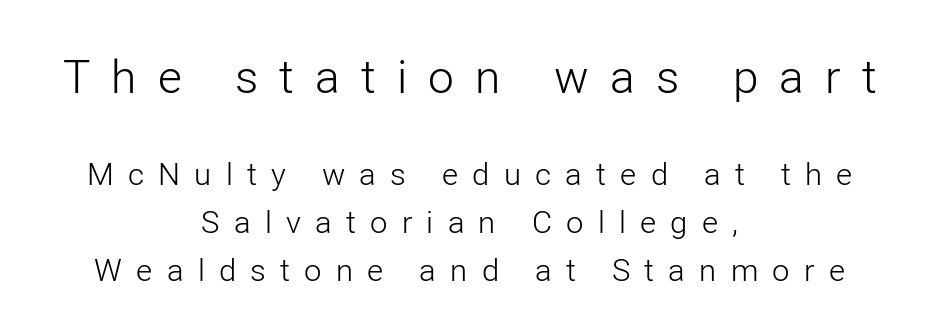
The image shows 46 px light sans-serif type, upright; set centered, normal line spacing (1.55x), unusually wide letter spacing (+0.46 em), not underlined; the first (top) block is 1.48x larger; low stroke contrast and a medium x-height.
